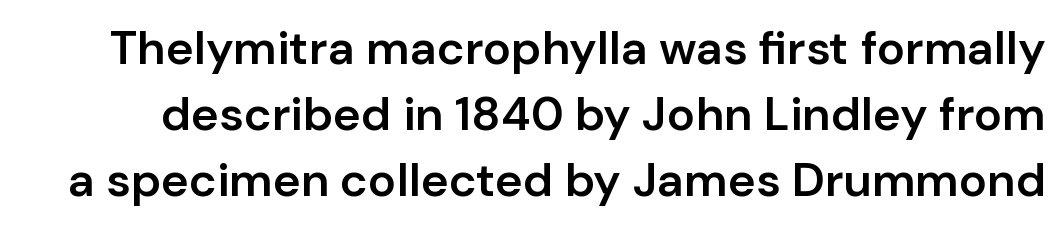
Leading: standard. The typography opts for an upright posture over an oblique one. Classification — sans serif. Words float on clear page, feet unadorned. Default kerning and tracking; the words read as compact shapes. Think of a printed novel: that variable character pitch is what you see here.
